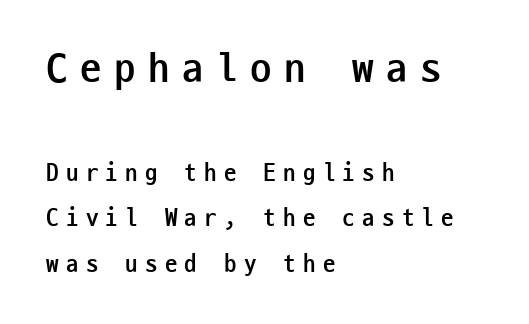
The image shows 43 px semibold, condensed sans-serif type, upright, monospaced; set left-aligned, line spacing 1.82x, unusually wide letter spacing (+0.29 em), not underlined; the first (top) block is 1.72x larger; low stroke contrast and a medium x-height.
